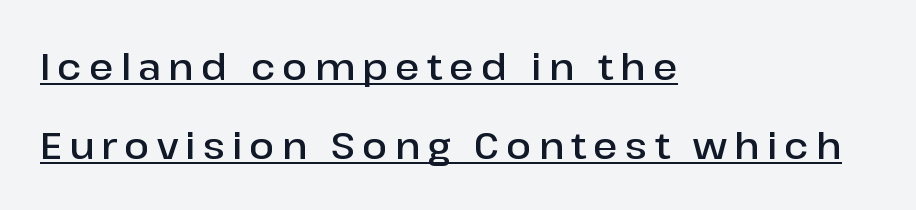
{"serif": "no", "italic": "no", "bold": "semi", "weight": "semibold", "width": "normal", "stroke_contrast": "low", "x_height": "medium", "monospaced": "no", "underline": "yes", "align": "left", "line_spacing": "loose", "line_spacing_ratio": 2.13, "glyph_px": 37}
